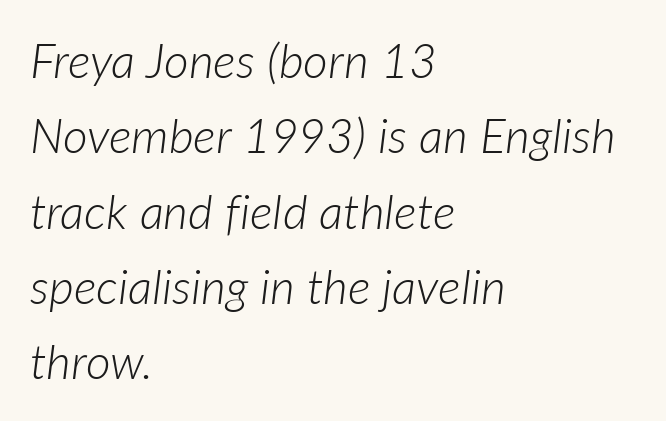
{"italic": "yes", "lean": "right", "slant_degrees": 7, "bold": "no", "weight": "light", "width": "normal", "stroke_contrast": "low", "x_height": "medium", "monospaced": "no", "underline": "no", "align": "left", "line_spacing": "normal", "line_spacing_ratio": 1.57, "letter_spacing": "normal", "letter_spacing_em": 0.0, "glyph_px": 48}
